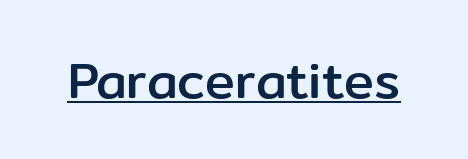
The image shows 50 px sans-serif type, upright; set normal letter spacing, underlined; low stroke contrast and a medium x-height.
